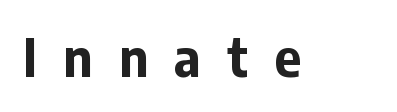
Q: Is the text bold? A: Yes.
Q: Is the text italic (slanted)? A: No, it is upright.
Q: Is the typeface a serif or a sans-serif typeface? A: Sans-serif.
Q: Is the text underlined? A: No.
Q: Is the spacing between letters normal or unusually wide? A: Unusually wide.
Q: Width (condensed, normal, or wide)? A: Normal.
Q: Stroke contrast? A: Low.
Q: x-height? A: Medium.
Q: Monospaced? A: No.
